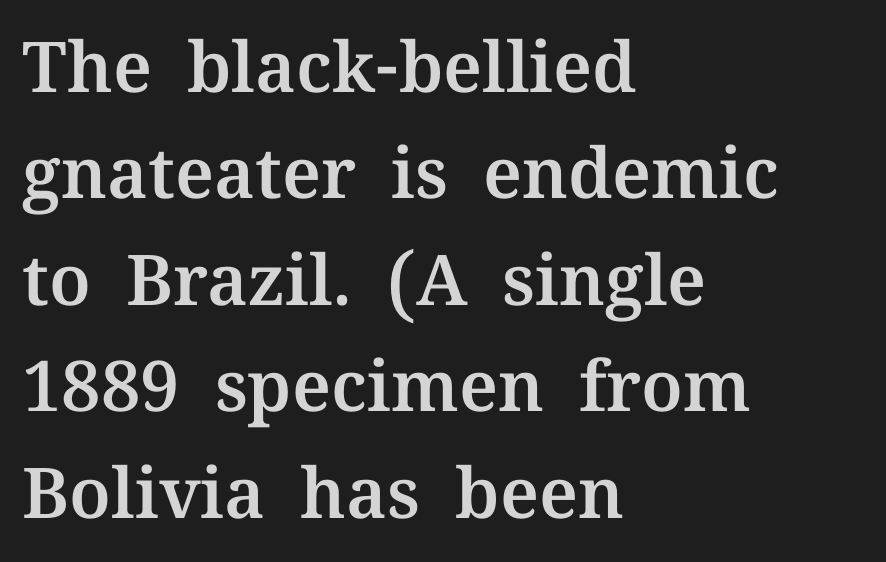
{"serif": "yes", "italic": "no", "width": "normal", "stroke_contrast": "medium", "x_height": "medium", "monospaced": "no", "underline": "no", "align": "left", "line_spacing": "normal", "line_spacing_ratio": 1.52, "letter_spacing": "normal", "letter_spacing_em": 0.0, "glyph_px": 70}
